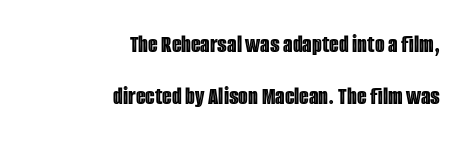
You could fit nearly another row in the gap between these rows. The passage shown is not underscored anywhere. All the whitespace from short lines collects on the left. Tracking here is standard; glyphs follow each other at the usual distance. The type sits square on the baseline with zero lean.
